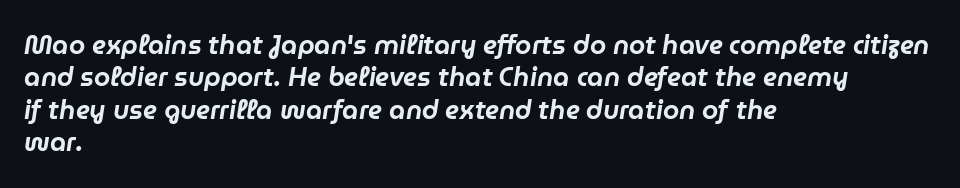
The image shows 26 px text type, italic (leaning right); set left-aligned, normal line spacing (1.25x), normal letter spacing, not underlined.
